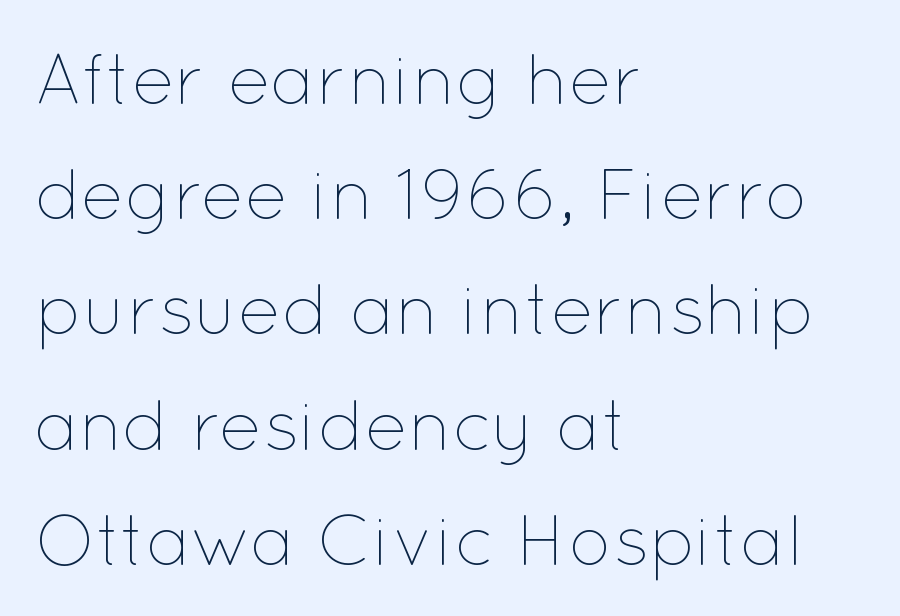
Compared with typical body copy, the letter spacing here is the same. Typeset ragged right — the left edge is the straight one. Each letter keeps its own natural width here, so spacing adapts to shape. Compared with a typical body face, this is equally light or lighter still.
